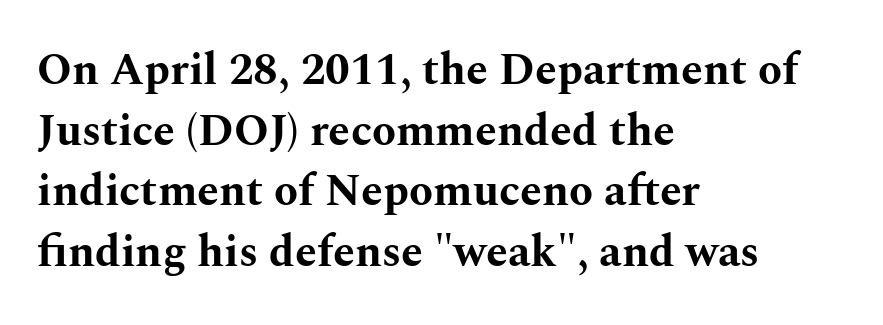
Q: Is the text bold? A: Yes.
Q: Is the text italic (slanted)? A: No, it is upright.
Q: Is the typeface a serif or a sans-serif typeface? A: Serif.
Q: Is the text underlined? A: No.
Q: How is the paragraph aligned? A: Left-aligned.
Q: Is the spacing between letters normal or unusually wide? A: Normal.
Q: Is the spacing between lines tight, normal or loose? A: Normal.
Q: Width (condensed, normal, or wide)? A: Wide.
Q: Stroke contrast? A: Medium.
Q: x-height? A: Medium.
Q: Monospaced? A: No.
